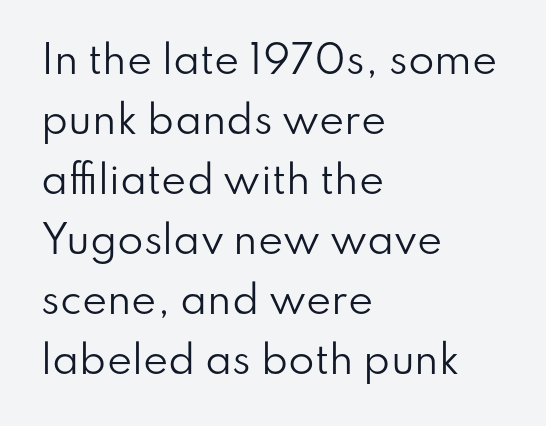
The image shows 38 px regular-weight sans-serif type, upright; set left-aligned, normal line spacing (1.58x), normal letter spacing, not underlined; low stroke contrast and a small x-height.
